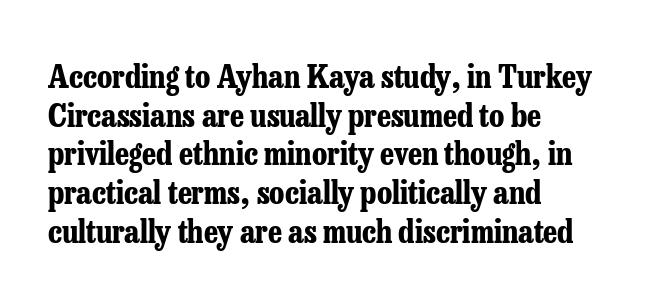
Q: Is the text bold? A: Yes.
Q: Is the text italic (slanted)? A: No, it is upright.
Q: Is the typeface a serif or a sans-serif typeface? A: Serif.
Q: Is the text underlined? A: No.
Q: How is the paragraph aligned? A: Left-aligned.
Q: Is the spacing between letters normal or unusually wide? A: Normal.
Q: Width (condensed, normal, or wide)? A: Condensed.
Q: Stroke contrast? A: Low.
Q: x-height? A: Medium.
Q: Monospaced? A: No.
